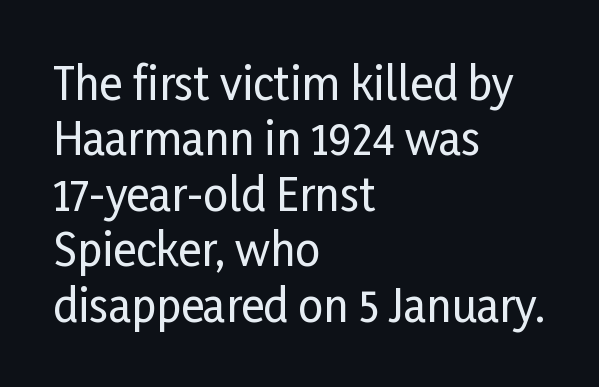
Q: Is the text italic (slanted)? A: No, it is upright.
Q: Is the typeface a serif or a sans-serif typeface? A: Sans-serif.
Q: Is the text underlined? A: No.
Q: How is the paragraph aligned? A: Left-aligned.
Q: Is the spacing between letters normal or unusually wide? A: Normal.
Q: Is the spacing between lines tight, normal or loose? A: Normal.
Q: Width (condensed, normal, or wide)? A: Condensed.
Q: Stroke contrast? A: Low.
Q: x-height? A: Medium.
Q: Monospaced? A: No.
